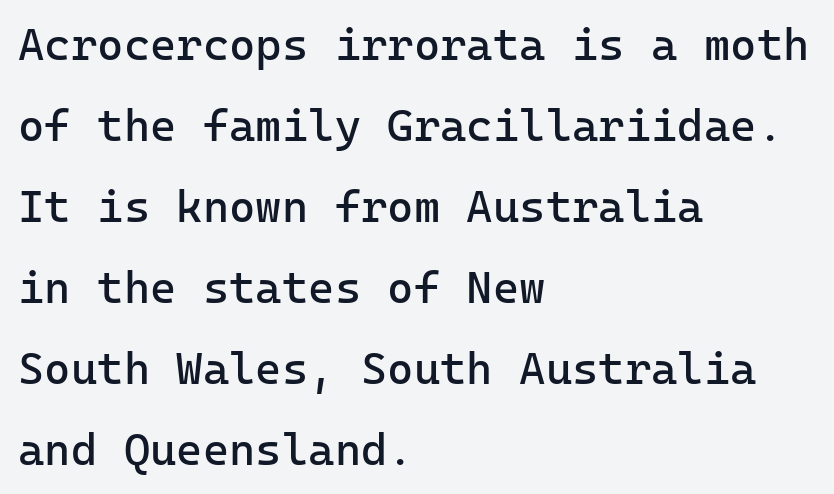
Vertical stems look standard width or narrower in stroke. Just letters on the line, the space beneath them empty. The letters stand straight up with perfectly vertical stems. Between one letter and the next there's only the usual sliver of space.
